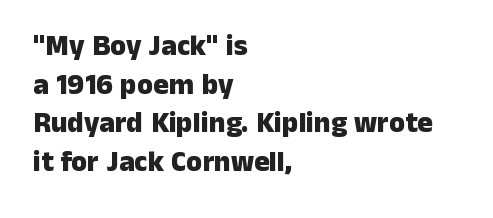
{"serif": "no", "italic": "no", "bold": "yes", "weight": "heavy", "width": "normal", "stroke_contrast": "low", "x_height": "medium", "monospaced": "no", "underline": "no", "align": "left", "line_spacing": "normal", "line_spacing_ratio": 1.33, "letter_spacing": "normal", "letter_spacing_em": 0.0, "glyph_px": 29}
